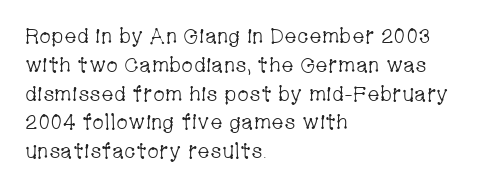
{"italic": "no", "bold": "no", "underline": "no", "align": "left", "line_spacing": "normal", "line_spacing_ratio": 1.37, "letter_spacing": "normal", "letter_spacing_em": 0.0, "glyph_px": 21}
